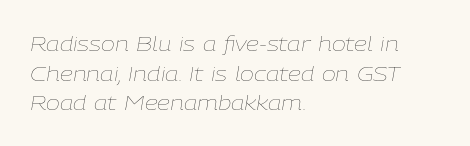
Q: Is the text bold? A: No.
Q: Is the text italic (slanted)? A: Yes, it leans right by about 9 degrees.
Q: Is the text underlined? A: No.
Q: How is the paragraph aligned? A: Left-aligned.
Q: Is the spacing between letters normal or unusually wide? A: Normal.
Q: Is the spacing between lines tight, normal or loose? A: Normal.
